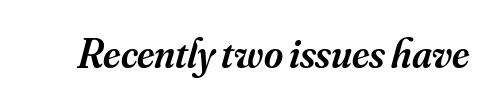
The image shows 41 px semibold serif type, italic (leaning right); set normal letter spacing, not underlined; medium stroke contrast and a small x-height.
